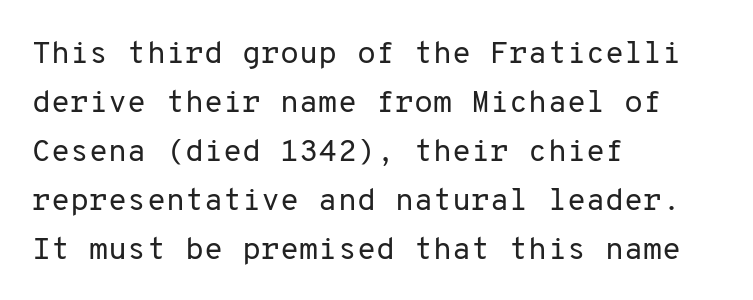
Quick note: underline off. A quiet, ordinary-to-light weight characterises the typeface. A typesetter would call this monospace, since all characters share one set width. Vertically, the passage feels balanced, rows spaced as you'd expect. Is the letter spacing exaggerated? No — it looks like the ordinary default.
